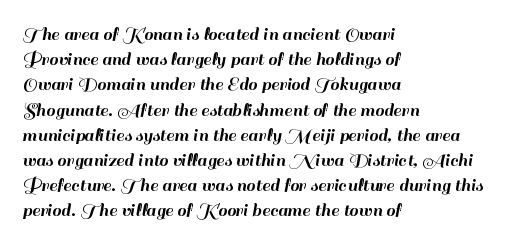
Q: Is the text italic (slanted)? A: Yes.
Q: Is the text underlined? A: No.
Q: How is the paragraph aligned? A: Left-aligned.
Q: Is the spacing between letters normal or unusually wide? A: Normal.
Q: Is the spacing between lines tight, normal or loose? A: Normal.
